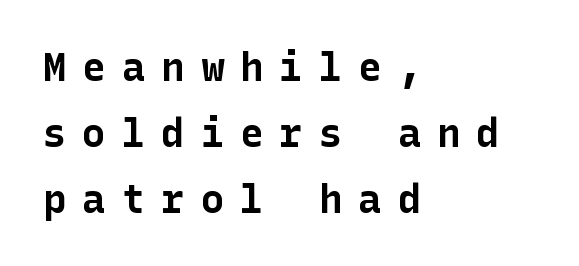
Q: Is the text bold? A: Yes.
Q: Is the text italic (slanted)? A: No, it is upright.
Q: Is the typeface a serif or a sans-serif typeface? A: Sans-serif.
Q: Is the text underlined? A: No.
Q: How is the paragraph aligned? A: Left-aligned.
Q: Is the spacing between letters normal or unusually wide? A: Unusually wide.
Q: Is the spacing between lines tight, normal or loose? A: Normal.
Q: Width (condensed, normal, or wide)? A: Normal.
Q: Stroke contrast? A: Low.
Q: x-height? A: Medium.
